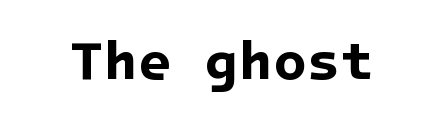
Caption: multi-line text, centered on the measure. How are the letters spaced? Ordinarily, with no added tracking. The gap between lines stays unmarked. Chunky letters — that's bold for sure. These lines are composed in type without serifs.
